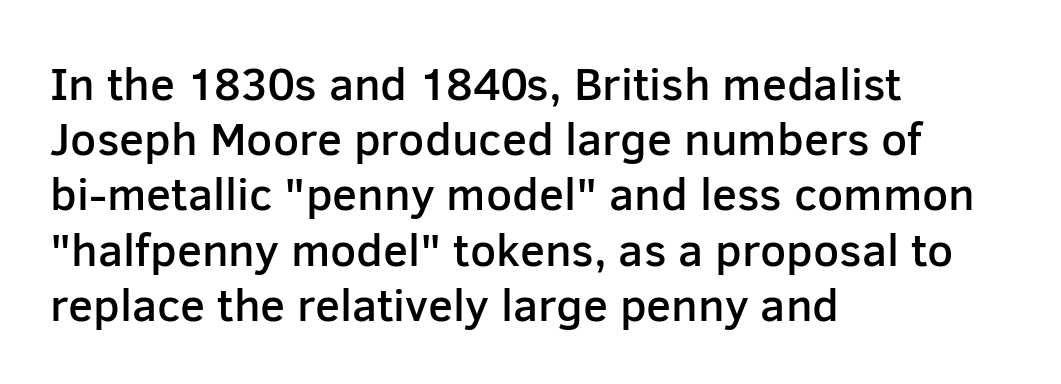
The image shows 46 px semibold sans-serif type, upright; set left-aligned, line spacing 1.2x, normal letter spacing, not underlined; low stroke contrast and a medium x-height.
